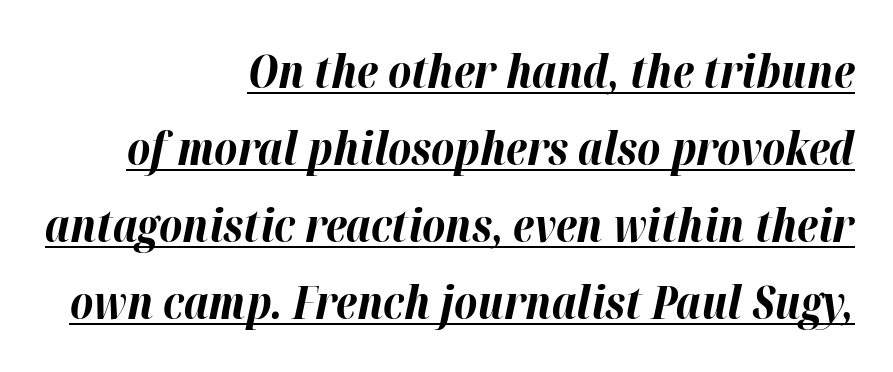
Q: Is the text bold? A: Yes.
Q: Is the text italic (slanted)? A: Yes, it leans right by about 12 degrees.
Q: Is the text underlined? A: Yes.
Q: How is the paragraph aligned? A: Right-aligned.
Q: Is the spacing between letters normal or unusually wide? A: Normal.
Q: Width (condensed, normal, or wide)? A: Normal.
Q: Stroke contrast? A: High.
Q: x-height? A: Medium.
Q: Monospaced? A: No.
